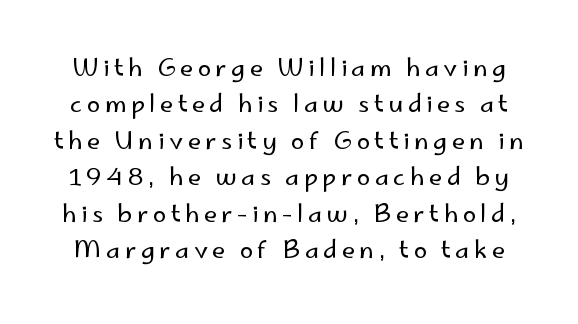
{"italic": "no", "bold": "no", "underline": "no", "line_spacing": "normal", "line_spacing_ratio": 1.52, "glyph_px": 24}
